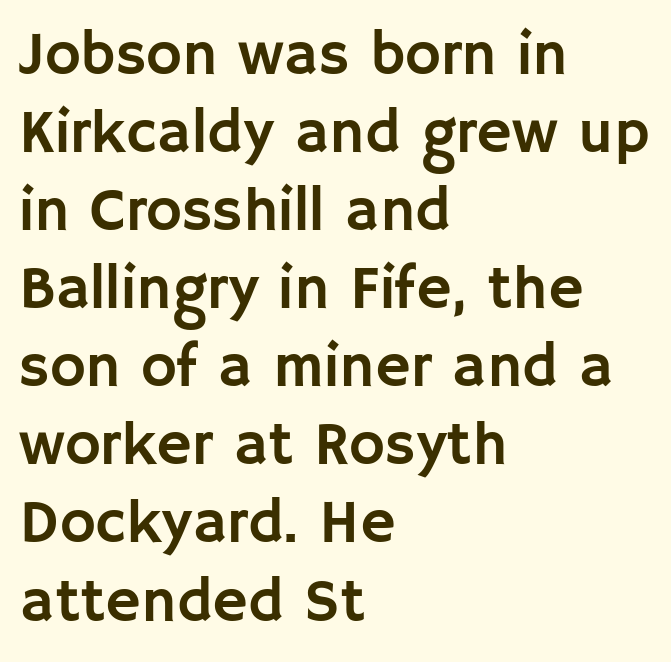
The image shows 61 px sans-serif type, upright; set left-aligned, normal line spacing (1.28x), normal letter spacing, not underlined; low stroke contrast and a large x-height.
